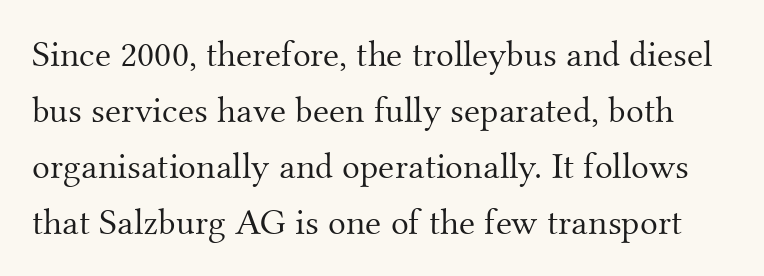
Q: Is the text bold? A: No.
Q: Is the text italic (slanted)? A: No, it is upright.
Q: Is the typeface a serif or a sans-serif typeface? A: Serif.
Q: Is the text underlined? A: No.
Q: Is the spacing between letters normal or unusually wide? A: Normal.
Q: Is the spacing between lines tight, normal or loose? A: Normal.
Q: Width (condensed, normal, or wide)? A: Normal.
Q: Stroke contrast? A: Medium.
Q: x-height? A: Small.
Q: Monospaced? A: No.
